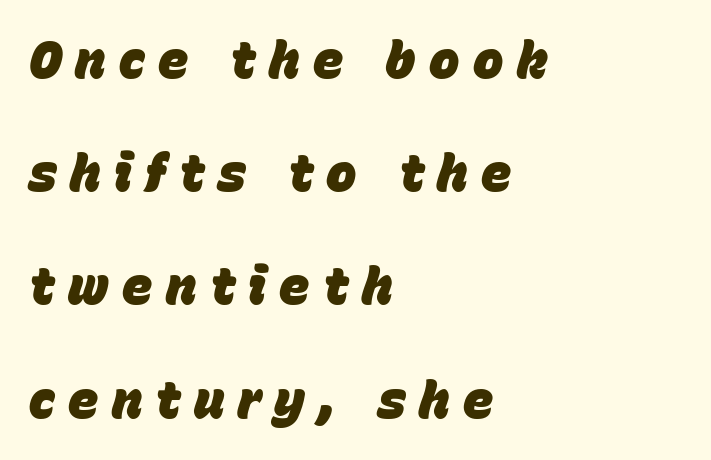
Here the designer chose a conventional face with non-uniform glyph widths. This is oblique type, the kind used for emphasis or titles. Which margin do the lines hug? The left one — the right edge is uneven. Lines of text with bare space underneath. Notice the wide empty band between every row — that's loose leading. How are the letters spaced? Widely, with obvious added tracking.
